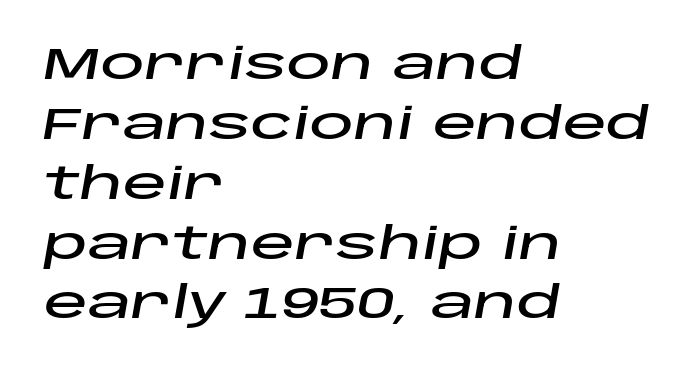
How are the letters spaced? Ordinarily, with no added tracking. The gap between lines stays unmarked. Typeset ragged right — the left edge is the straight one. Tall strokes in this sample are angled rather than plumb. The line-height multiplier appears to be the usual default.
